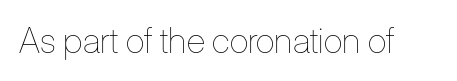
Q: Is the text bold? A: No.
Q: Is the text italic (slanted)? A: No, it is upright.
Q: Is the text underlined? A: No.
Q: Is the spacing between letters normal or unusually wide? A: Normal.
Q: Width (condensed, normal, or wide)? A: Condensed.
Q: Stroke contrast? A: Low.
Q: x-height? A: Medium.
Q: Monospaced? A: No.
